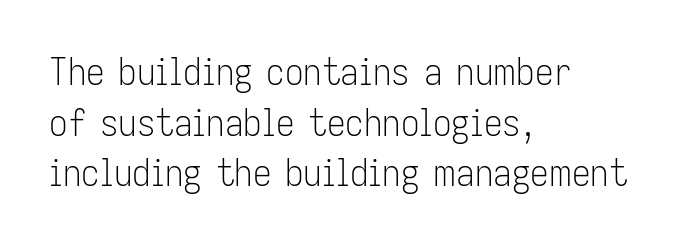
The type sits square on the baseline with zero lean. Spacing verdict: proportional, widths tailored to each character. All the whitespace from short lines collects on the right. The designer went with a sans here, leaving each stem footless.
